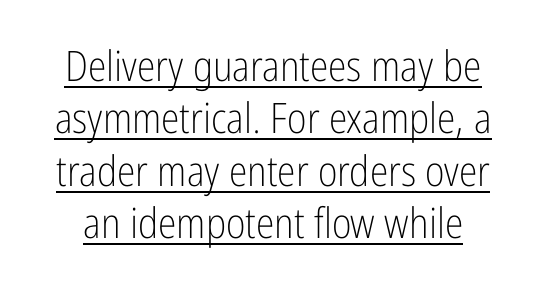
Q: Is the text bold? A: No.
Q: Is the text italic (slanted)? A: No, it is upright.
Q: Is the typeface a serif or a sans-serif typeface? A: Sans-serif.
Q: Is the text underlined? A: Yes.
Q: Is the spacing between letters normal or unusually wide? A: Normal.
Q: Is the spacing between lines tight, normal or loose? A: Normal.
Q: Width (condensed, normal, or wide)? A: Condensed.
Q: Stroke contrast? A: Low.
Q: x-height? A: Medium.
Q: Monospaced? A: No.
